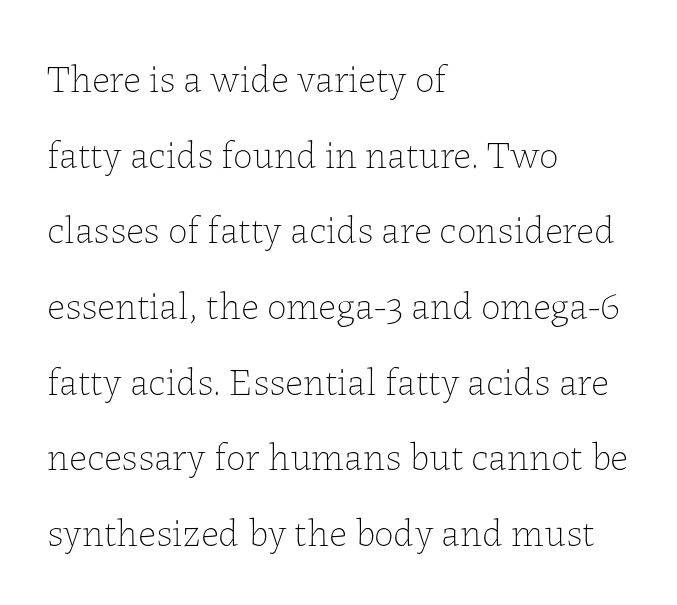
The image shows 39 px thin type, upright; set left-aligned, loose line spacing (1.94x), normal letter spacing, not underlined; low stroke contrast and a medium x-height.
